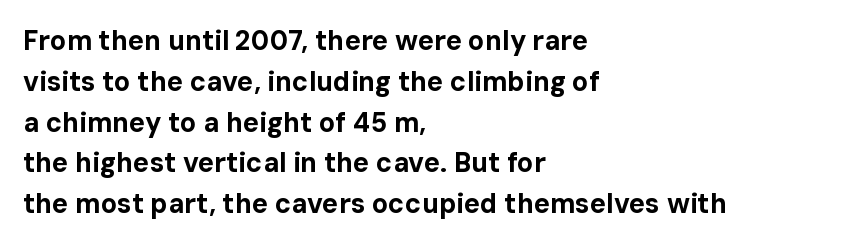
The image shows 27 px bold type, upright; set left-aligned, normal line spacing (1.51x), normal letter spacing, not underlined.
